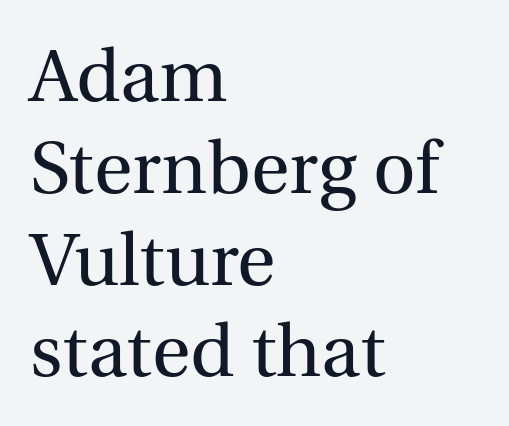
{"serif": "yes", "italic": "no", "bold": "no", "weight": "regular", "width": "normal", "x_height": "medium", "monospaced": "no", "underline": "no", "align": "left", "line_spacing_ratio": 1.24, "letter_spacing": "normal", "letter_spacing_em": 0.0, "glyph_px": 74}
